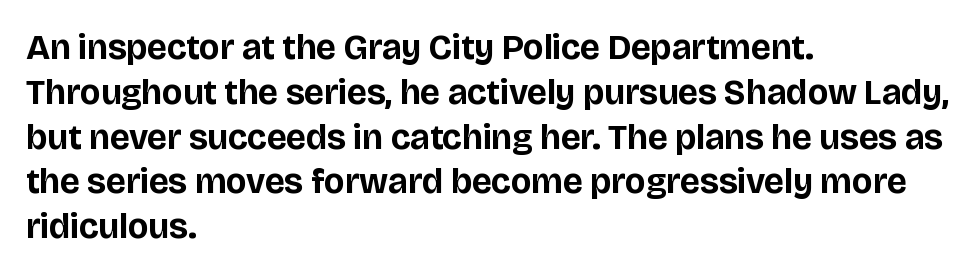
{"serif": "no", "italic": "no", "bold": "yes", "weight": "bold", "width": "normal", "stroke_contrast": "low", "x_height": "large", "monospaced": "no", "underline": "no", "align": "left", "line_spacing": "normal", "line_spacing_ratio": 1.28, "letter_spacing": "normal", "letter_spacing_em": 0.0, "glyph_px": 35}
